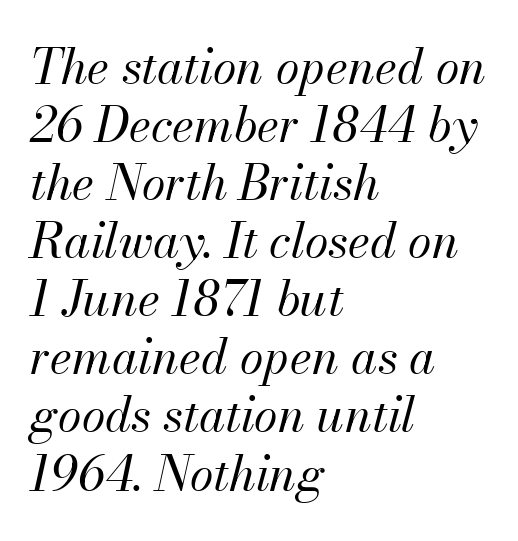
The image shows 48 px regular-weight type, italic (leaning right); set left-aligned, line spacing 1.21x, normal letter spacing, not underlined; medium stroke contrast and a small x-height.
